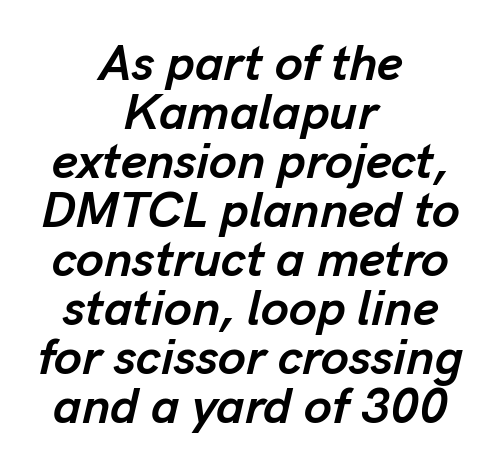
The image shows 50 px semibold type, italic (leaning right); set centered, tight line spacing (0.98x), normal letter spacing, not underlined; low stroke contrast and a medium x-height.
